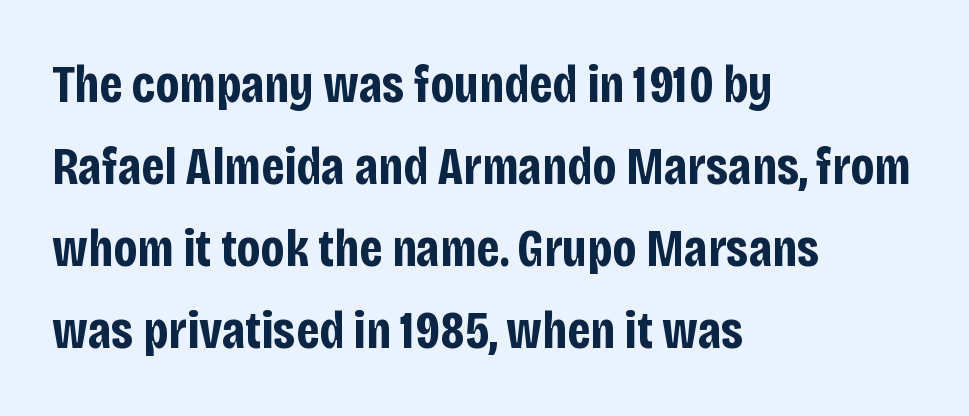
The image shows 53 px bold, condensed sans-serif type, upright; set left-aligned, normal line spacing (1.55x), normal letter spacing, not underlined; low stroke contrast and a large x-height.
